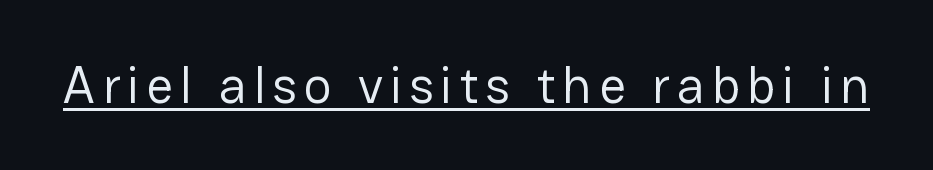
Q: Is the text bold? A: No.
Q: Is the text italic (slanted)? A: No, it is upright.
Q: Is the typeface a serif or a sans-serif typeface? A: Sans-serif.
Q: Is the text underlined? A: Yes.
Q: Width (condensed, normal, or wide)? A: Normal.
Q: Stroke contrast? A: Low.
Q: x-height? A: Medium.
Q: Monospaced? A: No.
